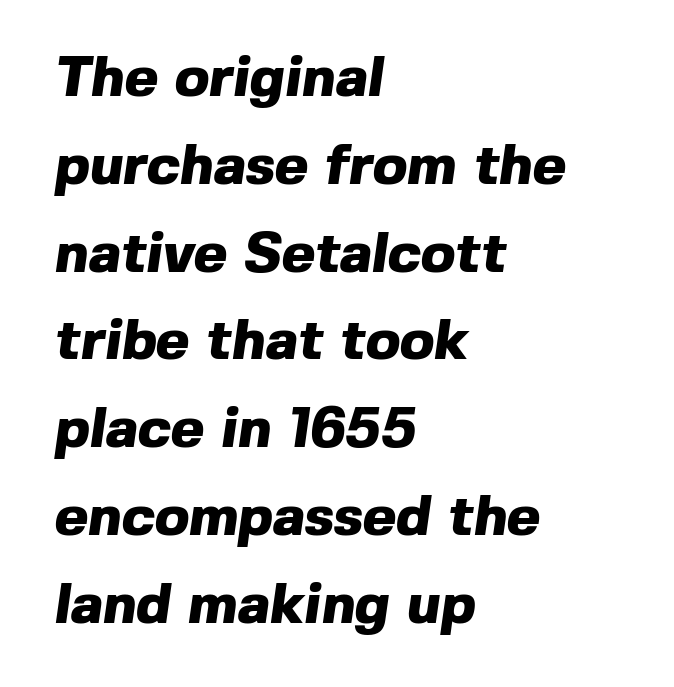
The image shows 57 px heavy sans-serif type; set left-aligned, normal line spacing (1.54x), normal letter spacing, not underlined; a medium x-height.
